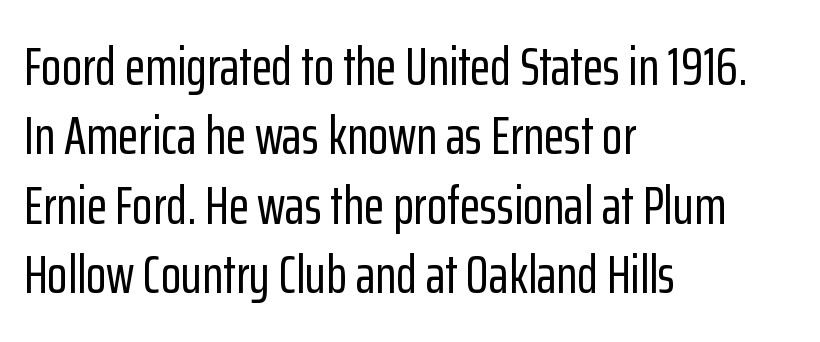
Q: Is the text italic (slanted)? A: No, it is upright.
Q: Is the typeface a serif or a sans-serif typeface? A: Sans-serif.
Q: Is the text underlined? A: No.
Q: How is the paragraph aligned? A: Left-aligned.
Q: Is the spacing between letters normal or unusually wide? A: Normal.
Q: Is the spacing between lines tight, normal or loose? A: Normal.
Q: Width (condensed, normal, or wide)? A: Condensed.
Q: Stroke contrast? A: Low.
Q: x-height? A: Medium.
Q: Monospaced? A: No.
